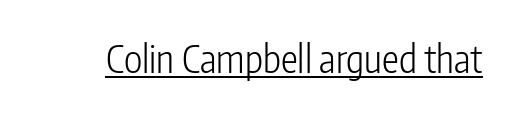
The image shows 38 px light, condensed sans-serif type, upright; set normal letter spacing, underlined; low stroke contrast and a medium x-height.
